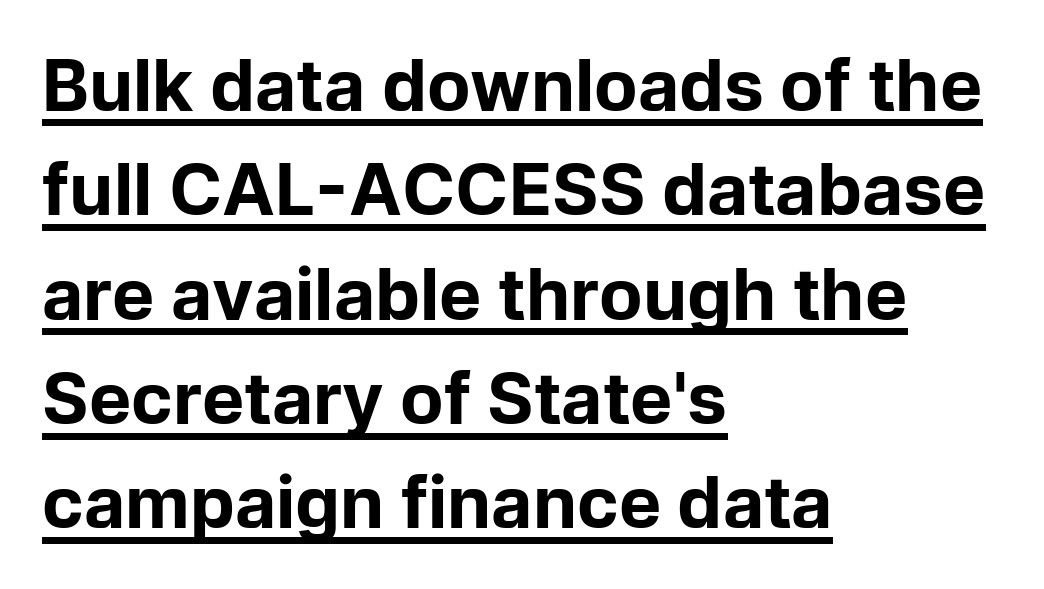
The image shows 71 px bold sans-serif type, upright; set left-aligned, normal line spacing (1.47x), normal letter spacing, underlined; low stroke contrast and a medium x-height.
